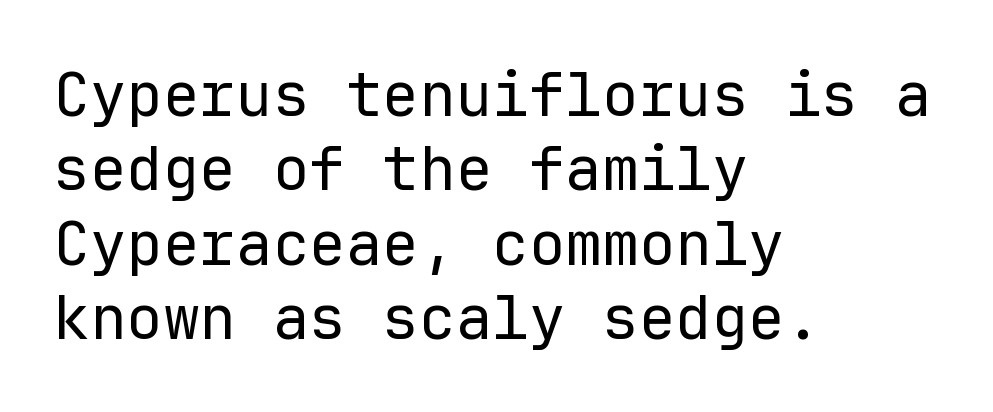
Every character here occupies the same horizontal width, giving the sample a typewriter-like rhythm. The rendering anchors every line to the left-hand side. Unlike a traditional serif, this face leaves its strokes unadorned. Style check: upright.
